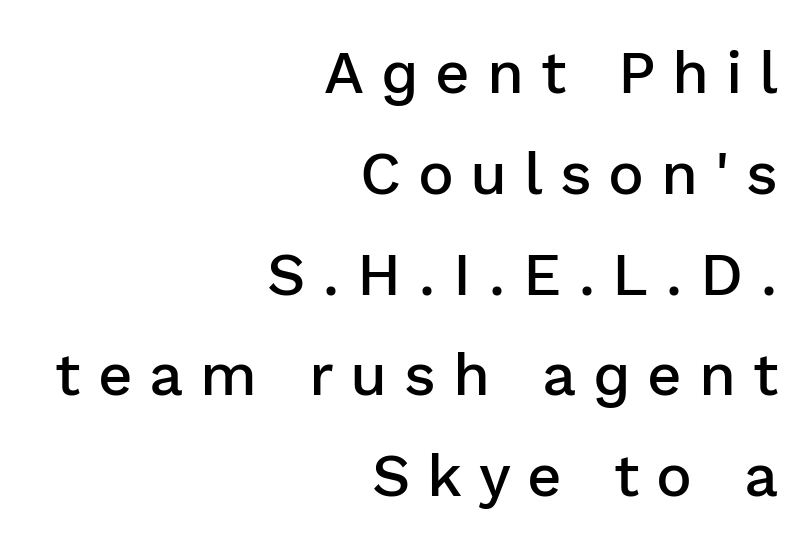
The image shows 60 px semibold sans-serif type, upright; set right-aligned, normal line spacing (1.68x), unusually wide letter spacing (+0.28 em), not underlined; low stroke contrast and a medium x-height.
